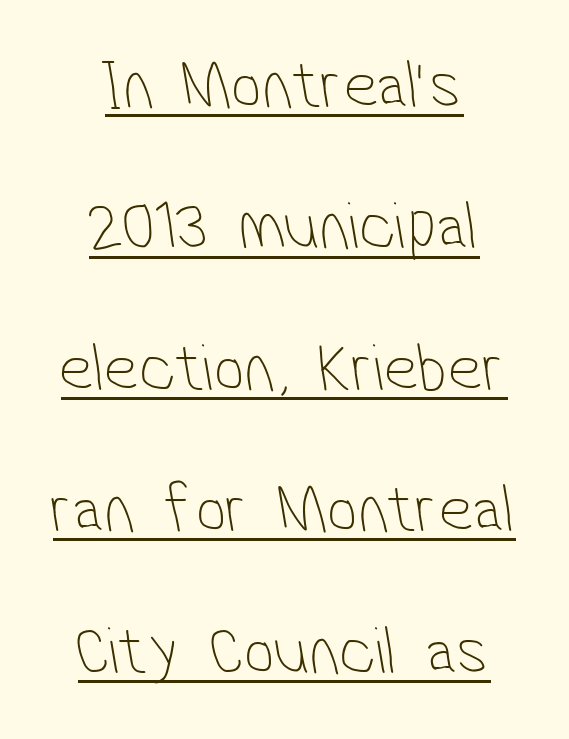
The image shows 68 px thin, condensed sans-serif type; set centered, loose line spacing (2.08x), normal letter spacing, underlined; low stroke contrast and a medium x-height.
